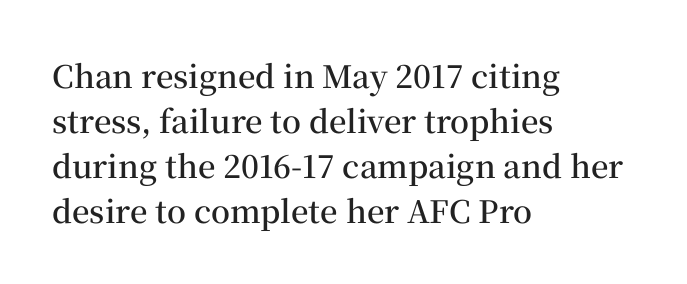
Q: Is the text bold? A: Semi-bold.
Q: Is the text italic (slanted)? A: No, it is upright.
Q: Is the typeface a serif or a sans-serif typeface? A: Serif.
Q: Is the text underlined? A: No.
Q: How is the paragraph aligned? A: Left-aligned.
Q: Is the spacing between letters normal or unusually wide? A: Normal.
Q: Is the spacing between lines tight, normal or loose? A: Normal.
Q: Width (condensed, normal, or wide)? A: Normal.
Q: Stroke contrast? A: Medium.
Q: x-height? A: Medium.
Q: Monospaced? A: No.
